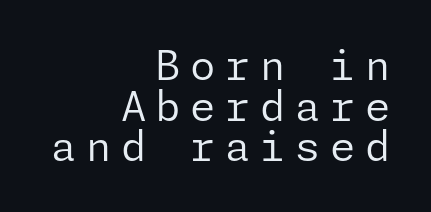
The image shows 41 px regular-weight sans-serif type, upright; set right-aligned, tight line spacing (0.99x), unusually wide letter spacing (+0.23 em), not underlined; low stroke contrast and a medium x-height.
